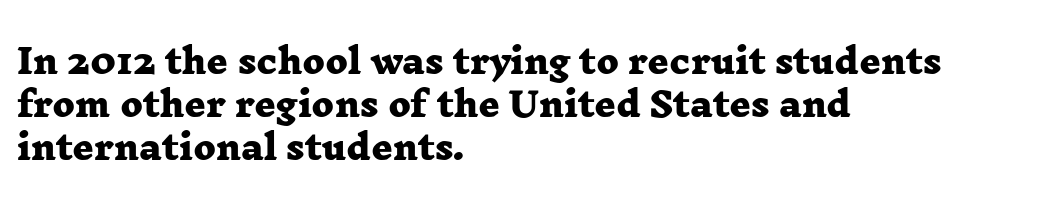
Looks like regular typesetting: each glyph gets only the width it needs. Honestly, the row spacing looks completely unremarkable. The paragraph shown leans on its left margin. Plenty of ink on the page — the face is bold.
